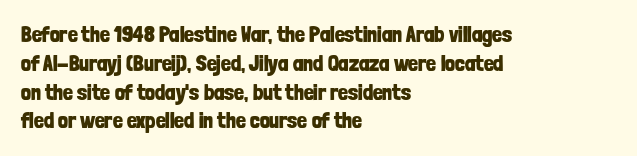
Q: Is the text bold? A: Yes.
Q: Is the text italic (slanted)? A: No, it is upright.
Q: Is the text underlined? A: No.
Q: How is the paragraph aligned? A: Left-aligned.
Q: Is the spacing between letters normal or unusually wide? A: Normal.
Q: Is the spacing between lines tight, normal or loose? A: Normal.
